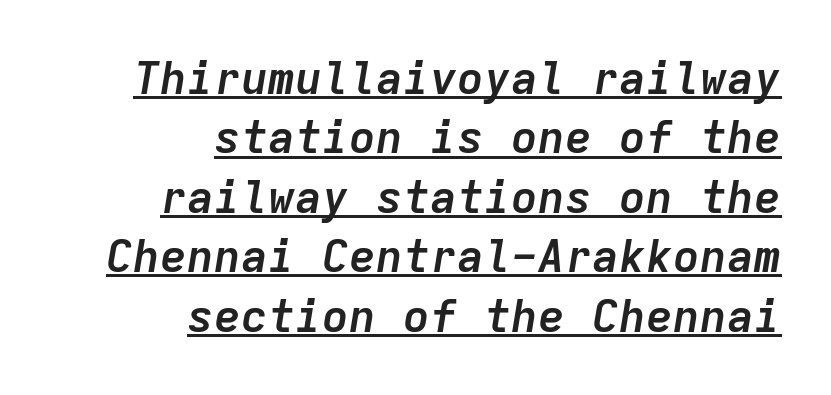
{"italic": "yes", "lean": "right", "slant_degrees": 9, "bold": "yes", "weight": "semibold", "width": "normal", "stroke_contrast": "low", "x_height": "medium", "monospaced": "yes", "underline": "yes", "align": "right", "line_spacing": "normal", "line_spacing_ratio": 1.32, "letter_spacing": "normal", "letter_spacing_em": 0.0, "glyph_px": 45}
